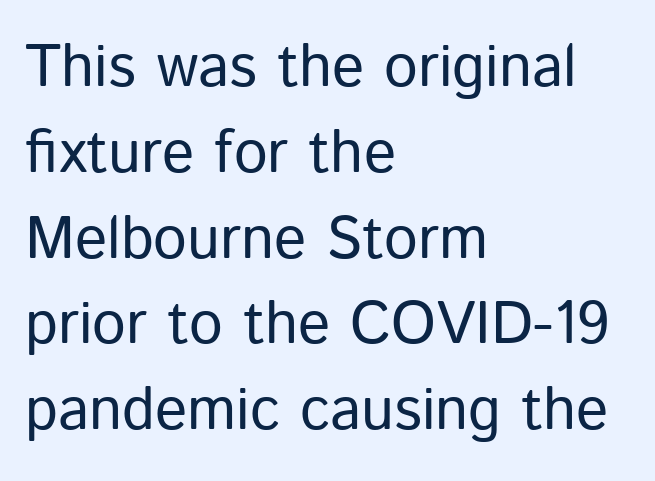
The image shows 60 px regular-weight sans-serif type, upright; set left-aligned, normal line spacing (1.43x), normal letter spacing, not underlined; low stroke contrast and a medium x-height.
